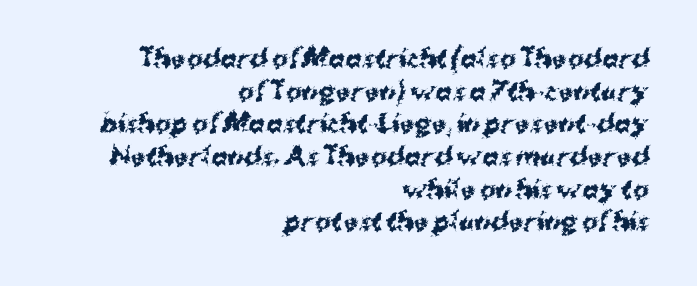
{"bold": "yes", "underline": "no", "align": "right", "line_spacing": "normal", "line_spacing_ratio": 1.36, "letter_spacing": "normal", "letter_spacing_em": 0.0, "glyph_px": 24}
